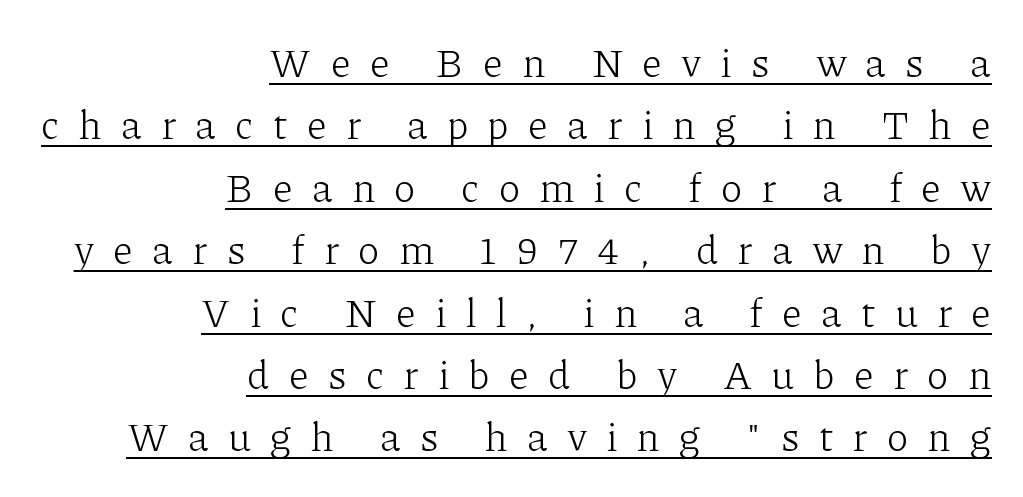
{"serif": "yes", "italic": "no", "bold": "no", "weight": "light", "width": "normal", "stroke_contrast": "low", "x_height": "medium", "monospaced": "no", "underline": "yes", "align": "right", "line_spacing": "normal", "line_spacing_ratio": 1.56, "letter_spacing": "wide", "letter_spacing_em": 0.48, "glyph_px": 40}
